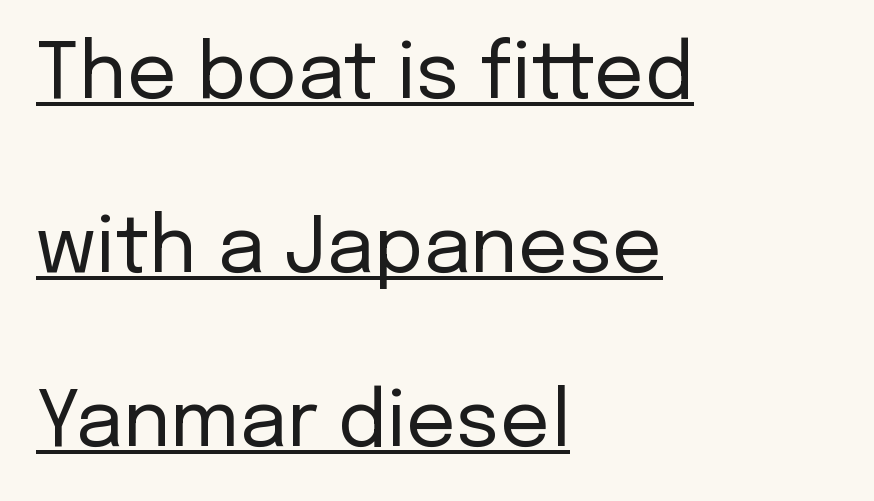
{"serif": "no", "italic": "no", "bold": "no", "weight": "regular", "width": "normal", "stroke_contrast": "low", "x_height": "medium", "monospaced": "no", "underline": "yes", "align": "left", "line_spacing": "loose", "line_spacing_ratio": 2.23, "letter_spacing": "normal", "letter_spacing_em": 0.0, "glyph_px": 78}
